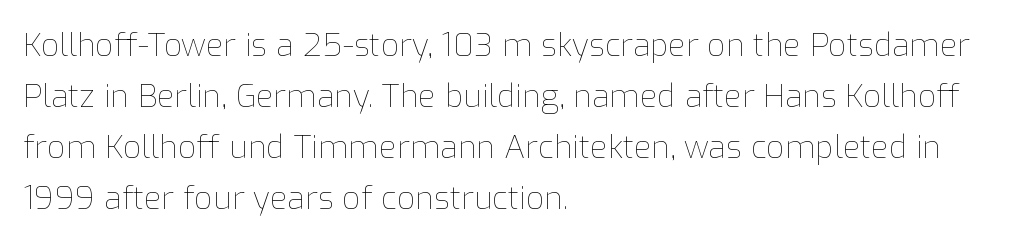
How would I describe the line gaps? Plain and ordinary. How are the letters spaced? Ordinarily, with no added tracking. Each row of text sits above clean, open space. Tall strokes in this sample are plumb rather than angled.
